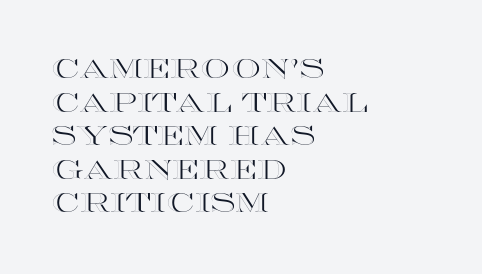
Q: Is the text italic (slanted)? A: No, it is upright.
Q: Is the text underlined? A: No.
Q: How is the paragraph aligned? A: Left-aligned.
Q: Is the spacing between letters normal or unusually wide? A: Normal.
Q: Is the spacing between lines tight, normal or loose? A: Normal.
